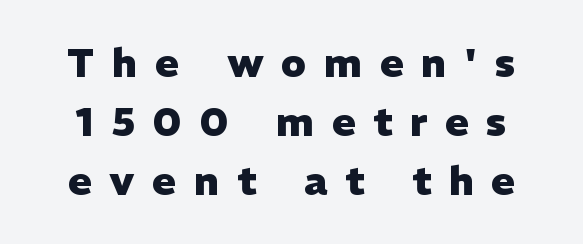
Q: Is the text bold? A: Yes.
Q: Is the text italic (slanted)? A: No, it is upright.
Q: Is the typeface a serif or a sans-serif typeface? A: Sans-serif.
Q: Is the text underlined? A: No.
Q: Is the spacing between letters normal or unusually wide? A: Unusually wide.
Q: Is the spacing between lines tight, normal or loose? A: Normal.
Q: Width (condensed, normal, or wide)? A: Normal.
Q: Stroke contrast? A: Low.
Q: x-height? A: Medium.
Q: Monospaced? A: No.
